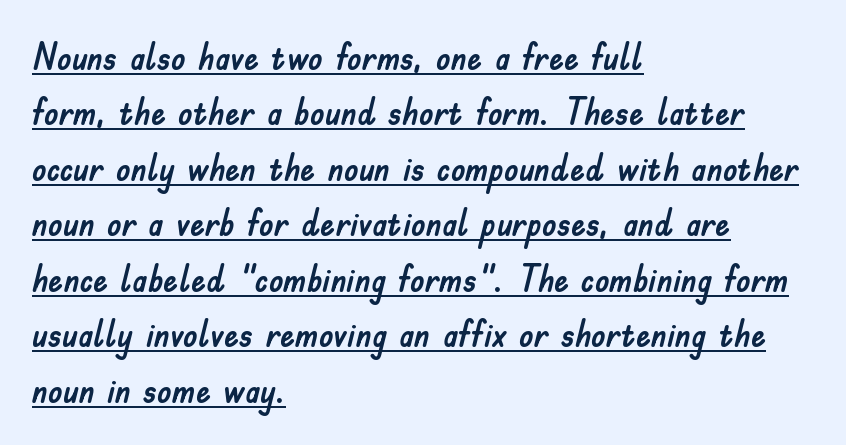
Q: Is the text italic (slanted)? A: Yes.
Q: Is the typeface a serif or a sans-serif typeface? A: Sans-serif.
Q: Is the text underlined? A: Yes.
Q: How is the paragraph aligned? A: Left-aligned.
Q: Is the spacing between letters normal or unusually wide? A: Normal.
Q: Is the spacing between lines tight, normal or loose? A: Normal.
Q: Width (condensed, normal, or wide)? A: Normal.
Q: Stroke contrast? A: Low.
Q: x-height? A: Small.
Q: Monospaced? A: No.
